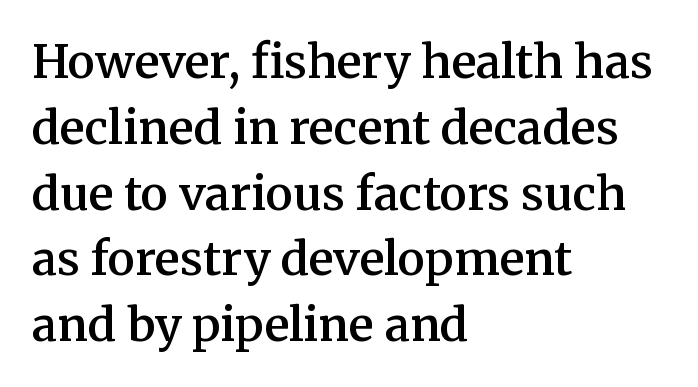
Q: Is the text bold? A: Semi-bold.
Q: Is the text italic (slanted)? A: No, it is upright.
Q: Is the typeface a serif or a sans-serif typeface? A: Serif.
Q: Is the text underlined? A: No.
Q: How is the paragraph aligned? A: Left-aligned.
Q: Is the spacing between letters normal or unusually wide? A: Normal.
Q: Is the spacing between lines tight, normal or loose? A: Normal.
Q: Width (condensed, normal, or wide)? A: Normal.
Q: Stroke contrast? A: Medium.
Q: x-height? A: Medium.
Q: Monospaced? A: No.
